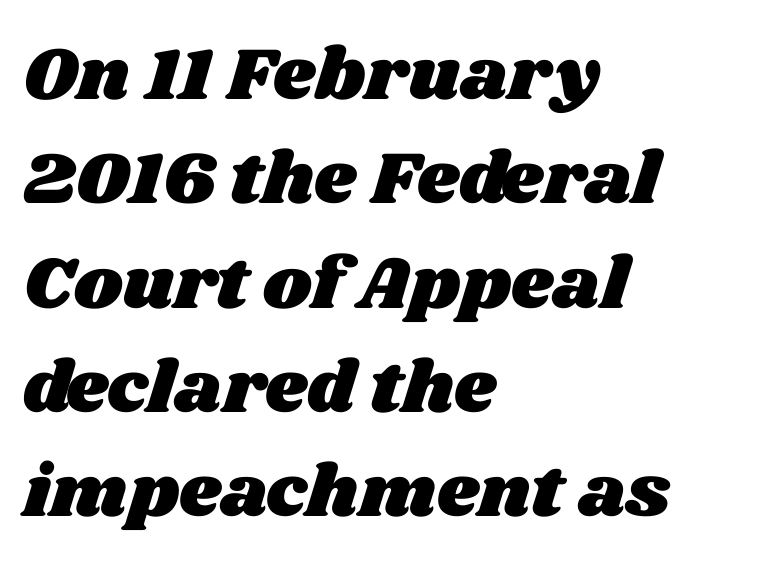
{"width": "wide", "stroke_contrast": "medium", "x_height": "large", "monospaced": "no", "underline": "no", "align": "left", "line_spacing": "normal", "line_spacing_ratio": 1.41, "letter_spacing": "normal", "letter_spacing_em": 0.0, "glyph_px": 74}
